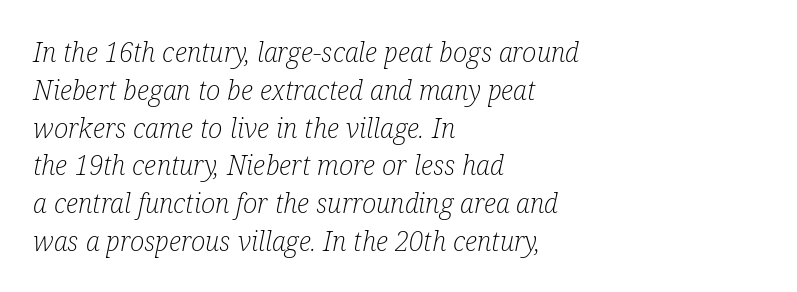
Ink coverage per letter is moderate at most. Does the lettering tilt? It does — this is italic. Has an underline been added? It has not. Each word holds together tightly as a unit, with standard inter-letter gaps.
